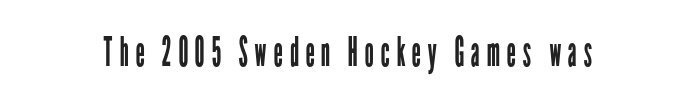
{"serif": "no", "italic": "no", "bold": "no", "weight": "regular", "width": "condensed", "stroke_contrast": "low", "x_height": "medium", "monospaced": "no", "underline": "no", "glyph_px": 41}
